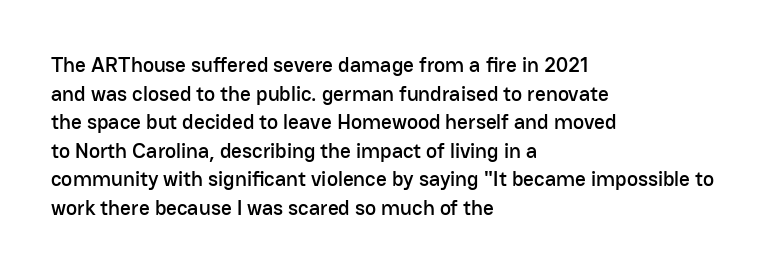
The image shows 21 px text type, upright; set left-aligned, normal line spacing (1.36x), normal letter spacing, not underlined.
